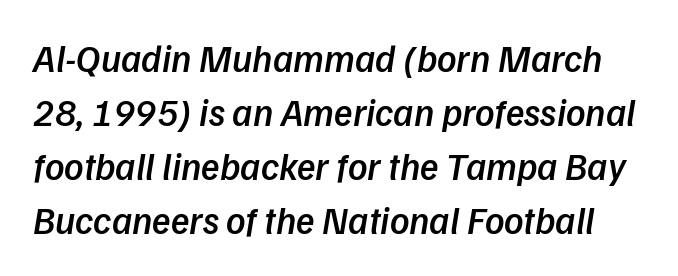
The passage shown has conventional tracking throughout. Note the varied advance widths — an 'i' is clearly narrower than an 'm'. A typesetter would call this leading conventional body-copy spacing. You can tell it's italic because the verticals aren't actually vertical. Decoration check: the copy has no underline. On the weight axis this lands at semibold, roughly 600.
